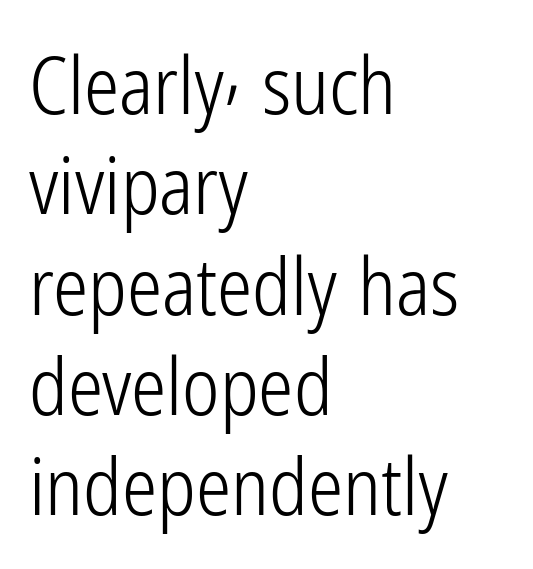
The image shows 79 px light, condensed sans-serif type, upright; set left-aligned, normal line spacing (1.27x), normal letter spacing, not underlined; low stroke contrast and a medium x-height.
